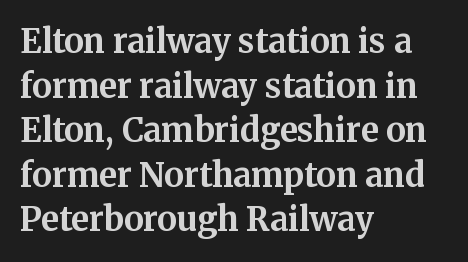
{"serif": "yes", "italic": "no", "bold": "yes", "weight": "bold", "width": "normal", "stroke_contrast": "medium", "x_height": "medium", "monospaced": "no", "underline": "no", "align": "left", "line_spacing": "normal", "line_spacing_ratio": 1.35, "letter_spacing": "normal", "letter_spacing_em": 0.0, "glyph_px": 33}
